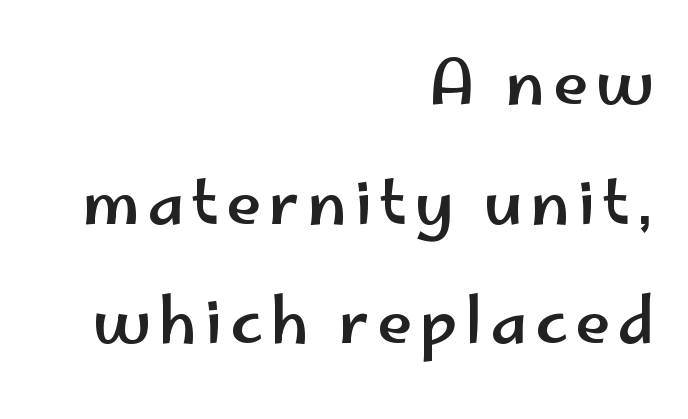
Q: Is the text italic (slanted)? A: No, it is upright.
Q: Is the typeface a serif or a sans-serif typeface? A: Sans-serif.
Q: Is the text underlined? A: No.
Q: How is the paragraph aligned? A: Right-aligned.
Q: Is the spacing between lines tight, normal or loose? A: Loose.
Q: Width (condensed, normal, or wide)? A: Wide.
Q: Stroke contrast? A: Low.
Q: x-height? A: Small.
Q: Monospaced? A: No.
